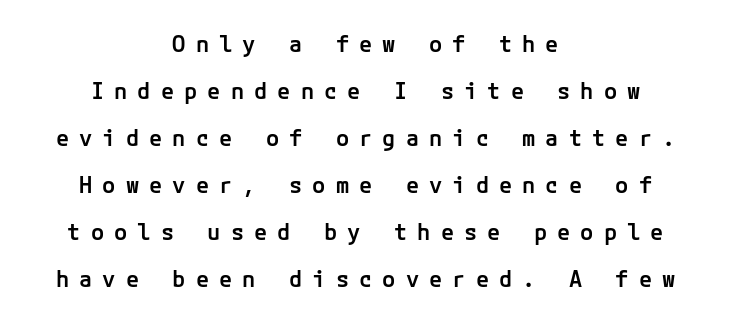
The image shows 22 px text type, upright; set centered, loose line spacing (2.14x), unusually wide letter spacing (+0.46 em), not underlined.
